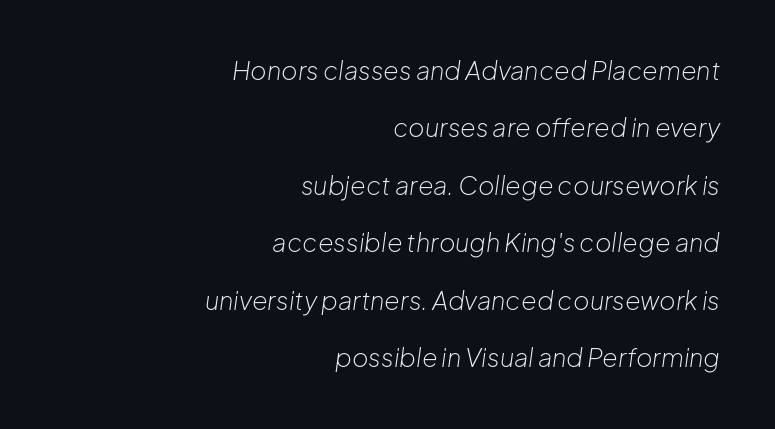
{"italic": "yes", "lean": "right", "slant_degrees": 8, "bold": "no", "underline": "no", "align": "right", "line_spacing": "loose", "line_spacing_ratio": 2.3, "letter_spacing": "normal", "letter_spacing_em": 0.0, "glyph_px": 25}
